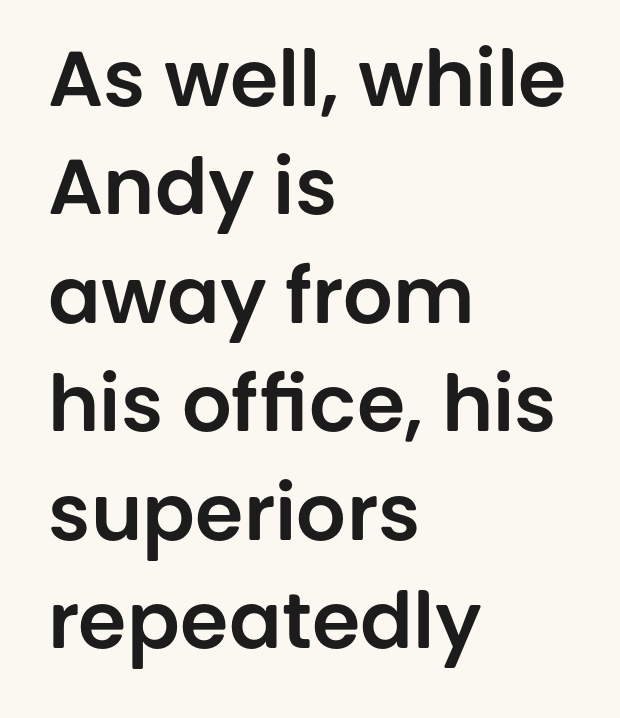
In terms of letterform style, serifs are entirely absent. You could call the tracking neutral — neither tight nor loose. Line beginnings align vertically; line endings do not. The letters stand straight up with perfectly vertical stems.
